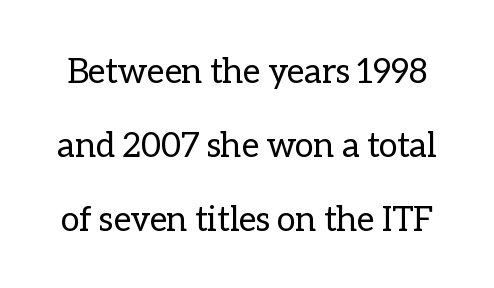
You could not count columns in this text — the font is proportionally spaced. Spacing between characters is what you'd get straight out of the box. The characters are drawn with everyday or finer stroke widths. In terms of posture, this sample is upright. Each row of text sits above clean, open space. The passage shown stacks its lines with a broad gap.
